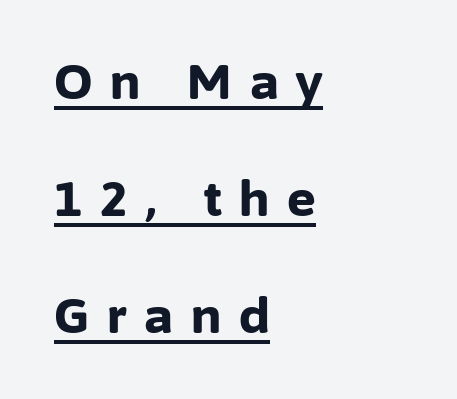
{"serif": "no", "italic": "no", "bold": "yes", "weight": "bold", "width": "normal", "stroke_contrast": "low", "x_height": "medium", "monospaced": "no", "underline": "yes", "align": "left", "line_spacing": "loose", "line_spacing_ratio": 2.44, "letter_spacing": "wide", "letter_spacing_em": 0.37, "glyph_px": 48}
